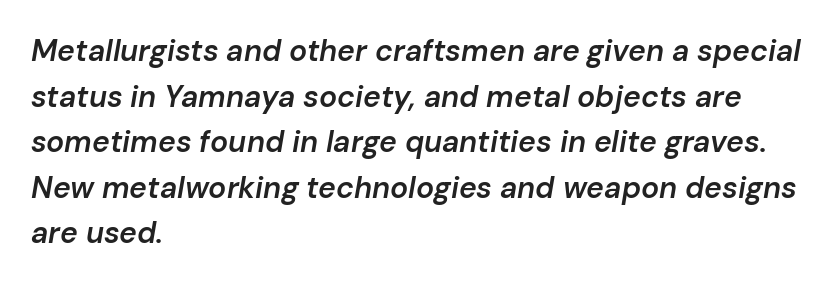
Q: Is the text bold? A: Semi-bold.
Q: Is the text italic (slanted)? A: Yes, it leans right by about 10 degrees.
Q: Is the text underlined? A: No.
Q: How is the paragraph aligned? A: Left-aligned.
Q: Is the spacing between letters normal or unusually wide? A: Normal.
Q: Is the spacing between lines tight, normal or loose? A: Normal.
Q: Width (condensed, normal, or wide)? A: Normal.
Q: Stroke contrast? A: Low.
Q: x-height? A: Medium.
Q: Monospaced? A: No.
